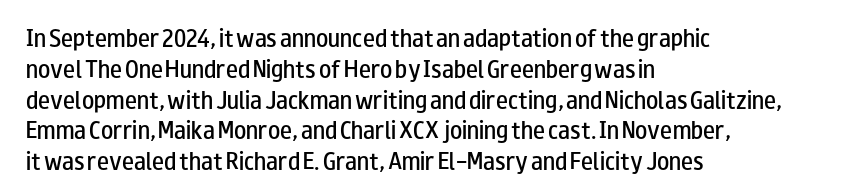
Q: Is the text bold? A: Semi-bold.
Q: Is the text italic (slanted)? A: No, it is upright.
Q: Is the text underlined? A: No.
Q: How is the paragraph aligned? A: Left-aligned.
Q: Is the spacing between letters normal or unusually wide? A: Normal.
Q: Is the spacing between lines tight, normal or loose? A: Normal.
